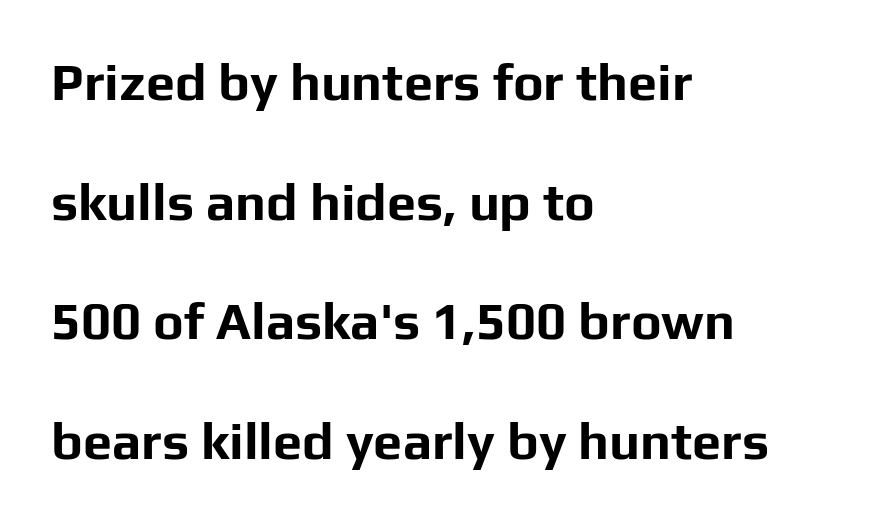
Q: Is the text bold? A: Yes.
Q: Is the text italic (slanted)? A: No, it is upright.
Q: Is the typeface a serif or a sans-serif typeface? A: Sans-serif.
Q: Is the text underlined? A: No.
Q: How is the paragraph aligned? A: Left-aligned.
Q: Is the spacing between letters normal or unusually wide? A: Normal.
Q: Is the spacing between lines tight, normal or loose? A: Loose.
Q: Width (condensed, normal, or wide)? A: Normal.
Q: Stroke contrast? A: Low.
Q: x-height? A: Medium.
Q: Monospaced? A: No.
